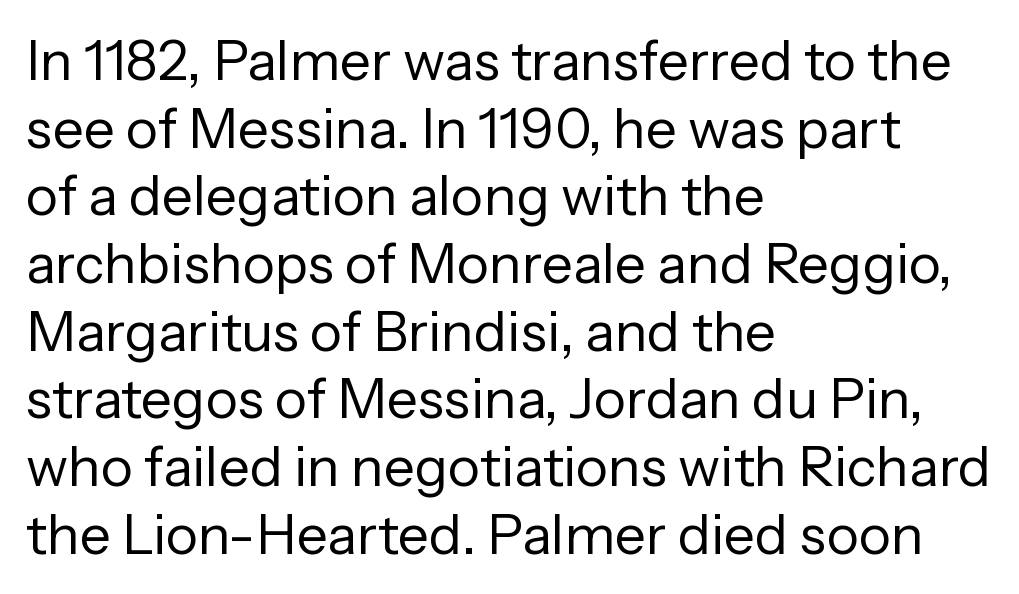
Varying glyph widths throughout — classic text-font behaviour. A bare baseline throughout the passage. Posture: vertical. Is this a heavy cut? Hardly; it is regular or lighter. The face used here is a sans, in the tradition of grotesques and geometrics.
